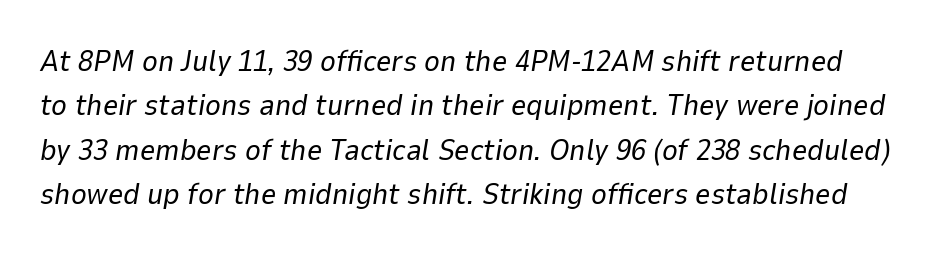
Q: Is the text bold? A: No.
Q: Is the text italic (slanted)? A: Yes, it leans right by about 9 degrees.
Q: Is the text underlined? A: No.
Q: Is the spacing between letters normal or unusually wide? A: Normal.
Q: Is the spacing between lines tight, normal or loose? A: Normal.
Q: Width (condensed, normal, or wide)? A: Normal.
Q: Stroke contrast? A: Low.
Q: x-height? A: Medium.
Q: Monospaced? A: No.
